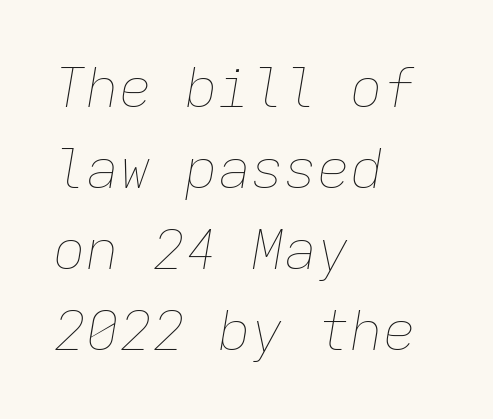
The compositor pushed each line to the left boundary. The passage shown is typed in a monospace face where columns stay perfectly aligned. Normally led — the rows are evenly, conventionally spaced. Short note: letters normally spaced.
